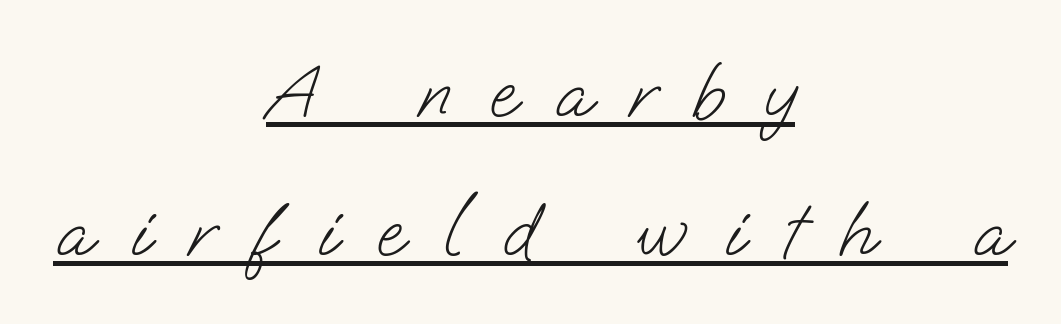
{"serif": "no", "bold": "no", "weight": "light", "width": "normal", "stroke_contrast": "low", "x_height": "small", "monospaced": "no", "underline": "yes", "align": "center", "line_spacing_ratio": 1.76, "letter_spacing": "wide", "letter_spacing_em": 0.49, "glyph_px": 79}
